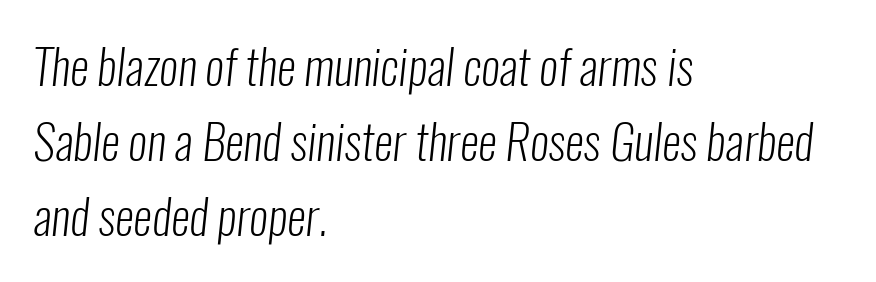
The image shows 48 px light, condensed sans-serif type; set left-aligned, normal line spacing (1.56x), normal letter spacing, not underlined; low stroke contrast and a medium x-height.
